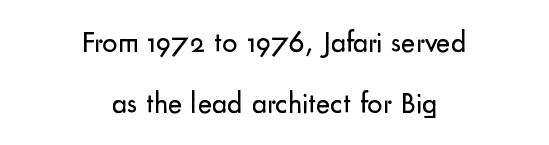
Q: Is the text bold? A: No.
Q: Is the text italic (slanted)? A: No, it is upright.
Q: Is the typeface a serif or a sans-serif typeface? A: Sans-serif.
Q: Is the text underlined? A: No.
Q: How is the paragraph aligned? A: Centered.
Q: Is the spacing between letters normal or unusually wide? A: Normal.
Q: Is the spacing between lines tight, normal or loose? A: Loose.
Q: Width (condensed, normal, or wide)? A: Normal.
Q: Stroke contrast? A: Low.
Q: x-height? A: Small.
Q: Monospaced? A: No.
